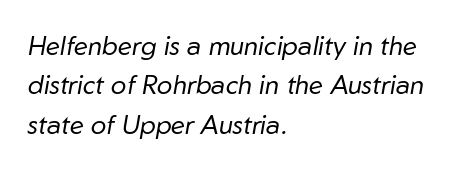
The image shows 26 px text type, italic (leaning right); set left-aligned, normal line spacing (1.51x), normal letter spacing, not underlined.
